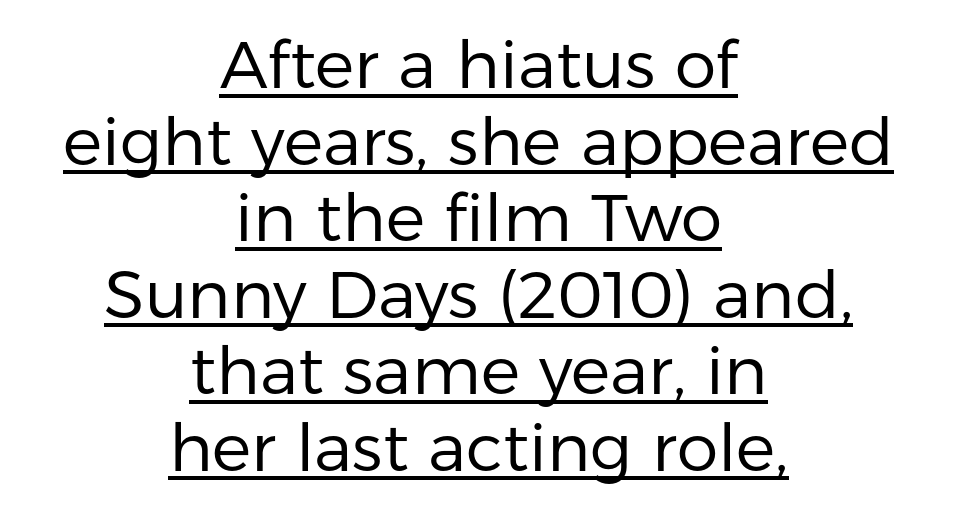
No feet cap the strokes, marking this as sans-serif type. The font is comparable to plain body text, perhaps lighter. The rendering positions every line midway between the sides. The gaps between neighbouring characters are ordinary and unremarkable.
